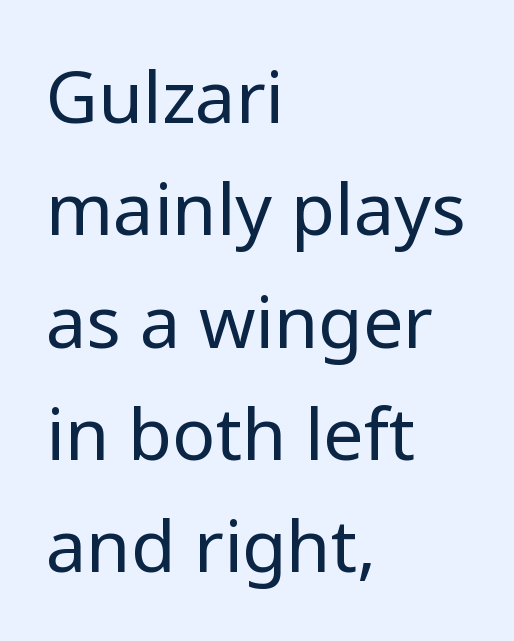
{"serif": "no", "italic": "no", "bold": "no", "weight": "regular", "width": "normal", "stroke_contrast": "low", "x_height": "medium", "monospaced": "no", "underline": "no", "align": "left", "line_spacing": "normal", "line_spacing_ratio": 1.56, "letter_spacing": "normal", "letter_spacing_em": 0.0, "glyph_px": 72}
